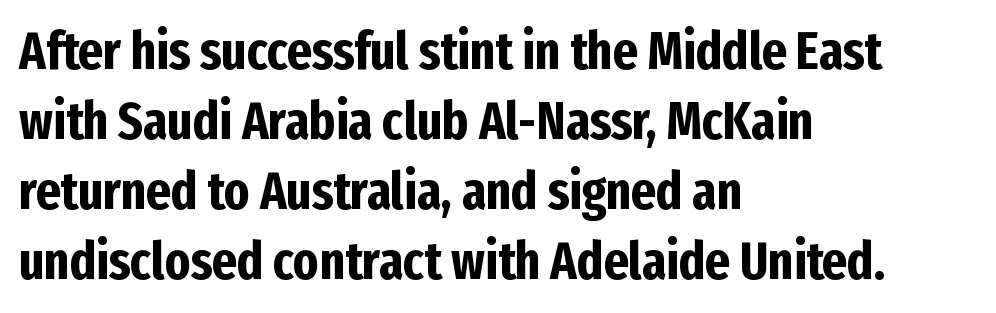
Q: Is the text bold? A: Yes.
Q: Is the text italic (slanted)? A: No, it is upright.
Q: Is the typeface a serif or a sans-serif typeface? A: Sans-serif.
Q: Is the text underlined? A: No.
Q: How is the paragraph aligned? A: Left-aligned.
Q: Is the spacing between letters normal or unusually wide? A: Normal.
Q: Is the spacing between lines tight, normal or loose? A: Normal.
Q: Width (condensed, normal, or wide)? A: Condensed.
Q: Stroke contrast? A: Low.
Q: x-height? A: Medium.
Q: Monospaced? A: No.
